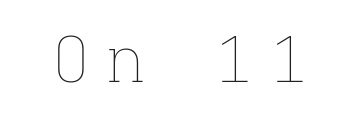
Q: Is the text bold? A: No.
Q: Is the text italic (slanted)? A: No, it is upright.
Q: Is the text underlined? A: No.
Q: Is the spacing between letters normal or unusually wide? A: Unusually wide.
Q: Width (condensed, normal, or wide)? A: Normal.
Q: Stroke contrast? A: Low.
Q: x-height? A: Medium.
Q: Monospaced? A: Yes.
